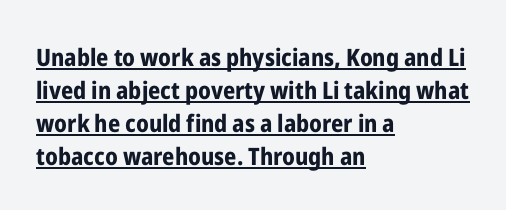
Each line starts at the same left margin while the right side varies. Designer's note — italics off, roman on. A normal amount of white space separates one row of letters from the next. Caption: standard tracking, unaltered. Set as a true bold cut, around the 700 mark. Compared with undecorated copy, this sample adds a rule below the words.
